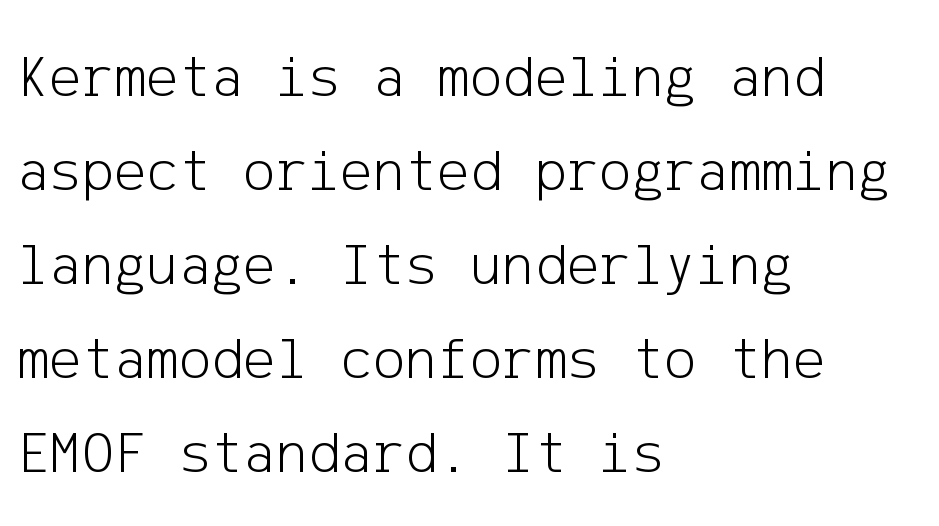
Observe the absence of serifs on each vertical stroke in this sample. The baseline area is clear. The font sits on the lighter half of the weight spectrum, regular included. No extra tracking has been applied to these lines. Leftover space on each line is placed entirely after the last word.
